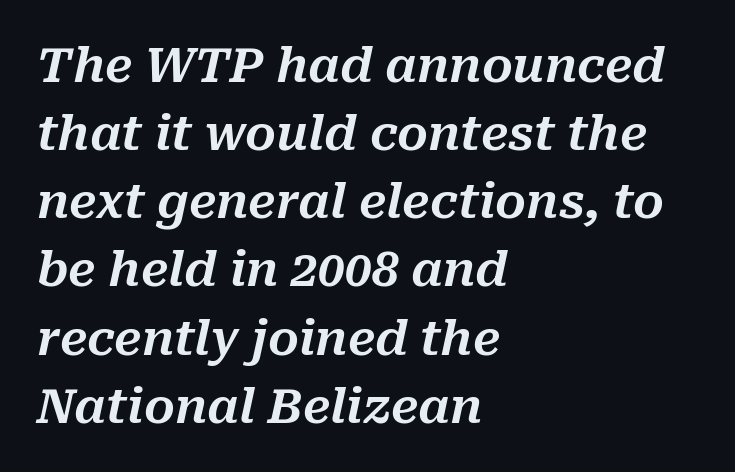
Q: Is the text italic (slanted)? A: Yes, it leans right by about 10 degrees.
Q: Is the text underlined? A: No.
Q: How is the paragraph aligned? A: Left-aligned.
Q: Is the spacing between letters normal or unusually wide? A: Normal.
Q: Is the spacing between lines tight, normal or loose? A: Normal.
Q: Width (condensed, normal, or wide)? A: Normal.
Q: Stroke contrast? A: Medium.
Q: x-height? A: Medium.
Q: Monospaced? A: No.
